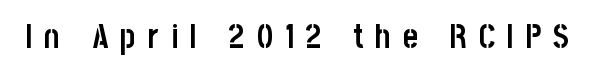
The image shows 33 px semibold, condensed sans-serif type, upright; set unusually wide letter spacing (+0.36 em), not underlined; low stroke contrast and a large x-height.
